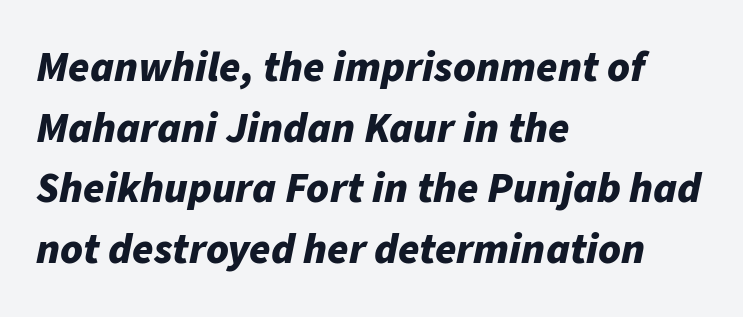
The text carries the slant typical of an italic or oblique font. Strokes here are thick enough to call this a true bold. The lines are quadded left. This sample keeps an unexceptional amount of space between lines. Character widths vary here, with narrow letters taking less room than wide ones. Glance below the letters and you will spot only blank space.
